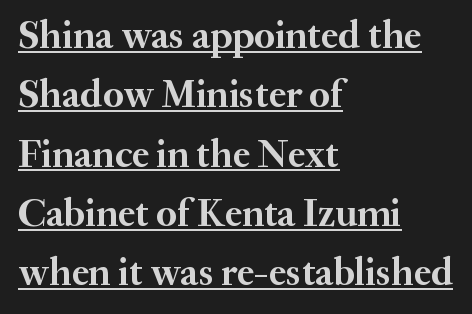
{"serif": "yes", "italic": "no", "bold": "yes", "weight": "semibold", "width": "normal", "stroke_contrast": "medium", "x_height": "small", "monospaced": "no", "underline": "yes", "align": "left", "line_spacing": "normal", "line_spacing_ratio": 1.52, "letter_spacing": "normal", "letter_spacing_em": 0.0, "glyph_px": 39}
